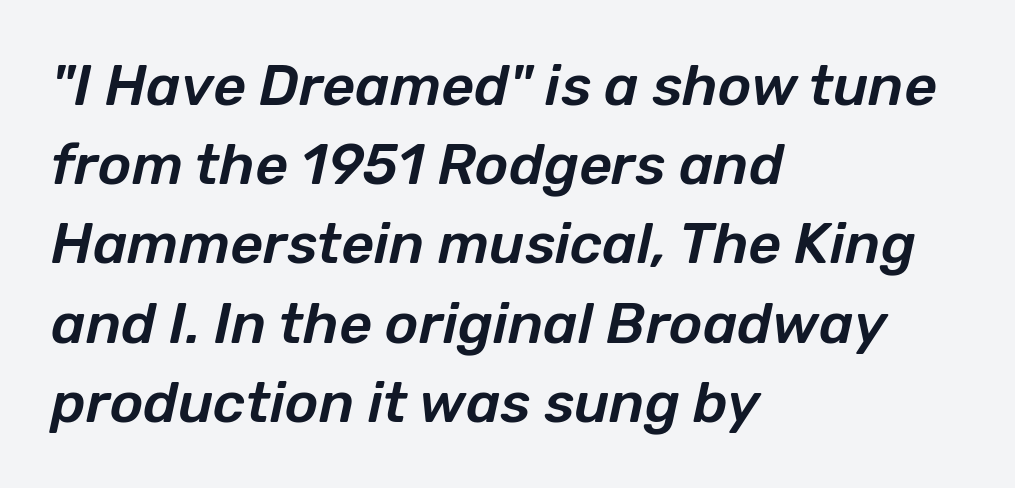
{"italic": "yes", "lean": "right", "slant_degrees": 12, "width": "normal", "stroke_contrast": "low", "x_height": "medium", "monospaced": "no", "underline": "no", "align": "left", "line_spacing": "normal", "line_spacing_ratio": 1.39, "letter_spacing": "normal", "letter_spacing_em": 0.0, "glyph_px": 57}
